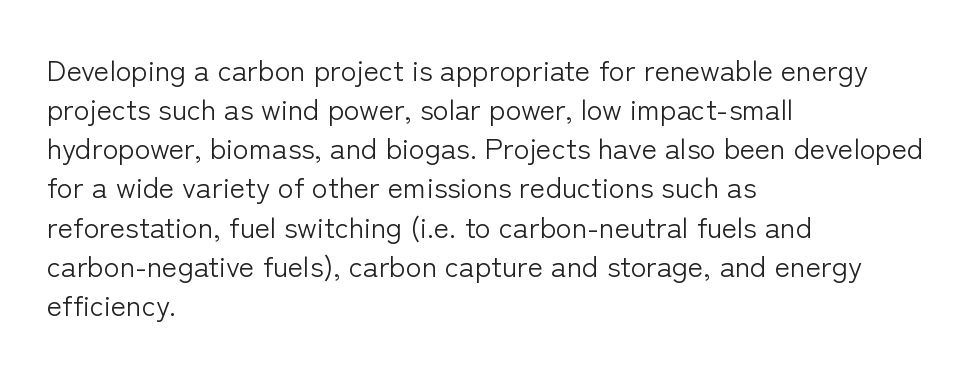
The image shows 29 px light sans-serif type, upright; set left-aligned, normal line spacing (1.35x), normal letter spacing, not underlined; low stroke contrast and a medium x-height.
